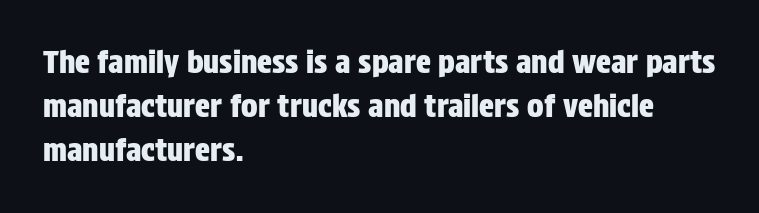
Q: Is the text italic (slanted)? A: No, it is upright.
Q: Is the typeface a serif or a sans-serif typeface? A: Sans-serif.
Q: Is the text underlined? A: No.
Q: How is the paragraph aligned? A: Left-aligned.
Q: Is the spacing between letters normal or unusually wide? A: Normal.
Q: Is the spacing between lines tight, normal or loose? A: Normal.
Q: Width (condensed, normal, or wide)? A: Condensed.
Q: Stroke contrast? A: Low.
Q: x-height? A: Large.
Q: Monospaced? A: No.
